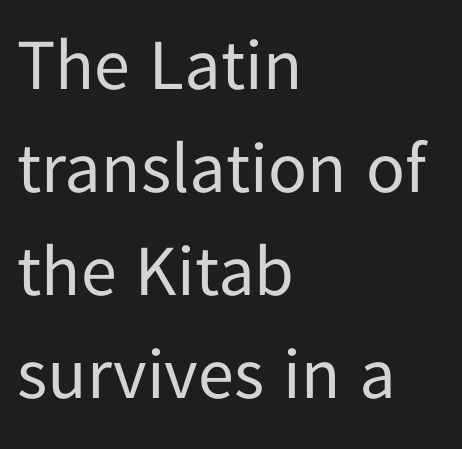
The face used here is proportionally spaced, like ordinary book or web type. The font's upright variant was chosen for this text. Left-aligned paragraph, ragged on the right. This block has exactly the height ordinary leading produces. Words float on clear page, feet unadorned.
